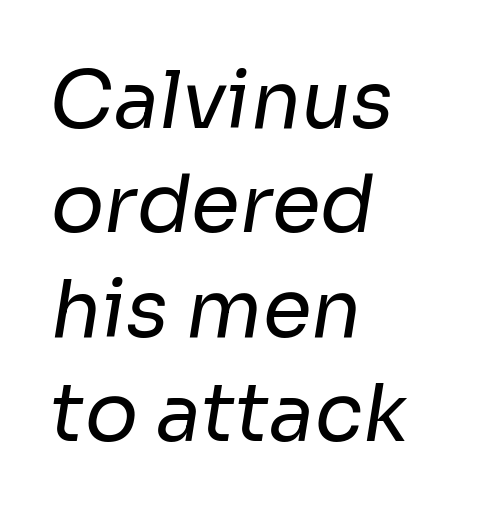
The rag falls on the right side of this text block. Character widths vary here, with narrow letters taking less room than wide ones. Think standard paragraph weight, or any step lighter than that. These lines sit exactly where default settings would place them. A bare baseline throughout the passage.
